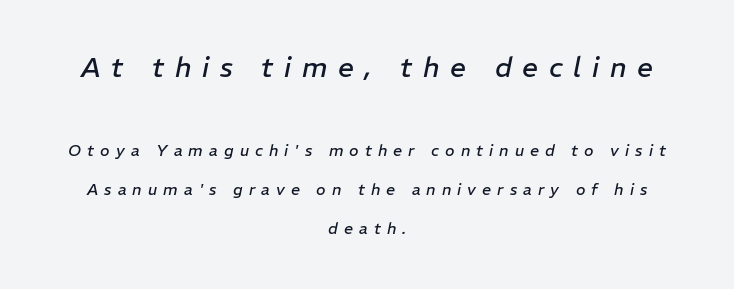
Spacing verdict: proportional, widths tailored to each character. Rule under the text: the space is simply empty. The rendering applies a slant to the glyphs. The lines are quadded center. Caption: face not bold, strokes unweighted.
